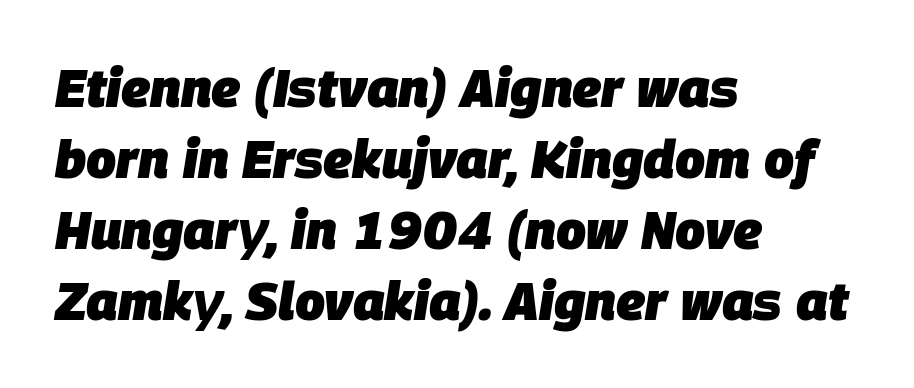
Q: Is the text bold? A: Yes.
Q: Is the text italic (slanted)? A: Yes, it leans right by about 9 degrees.
Q: Is the text underlined? A: No.
Q: How is the paragraph aligned? A: Left-aligned.
Q: Is the spacing between letters normal or unusually wide? A: Normal.
Q: Is the spacing between lines tight, normal or loose? A: Normal.
Q: Width (condensed, normal, or wide)? A: Normal.
Q: Stroke contrast? A: Low.
Q: x-height? A: Large.
Q: Monospaced? A: No.
